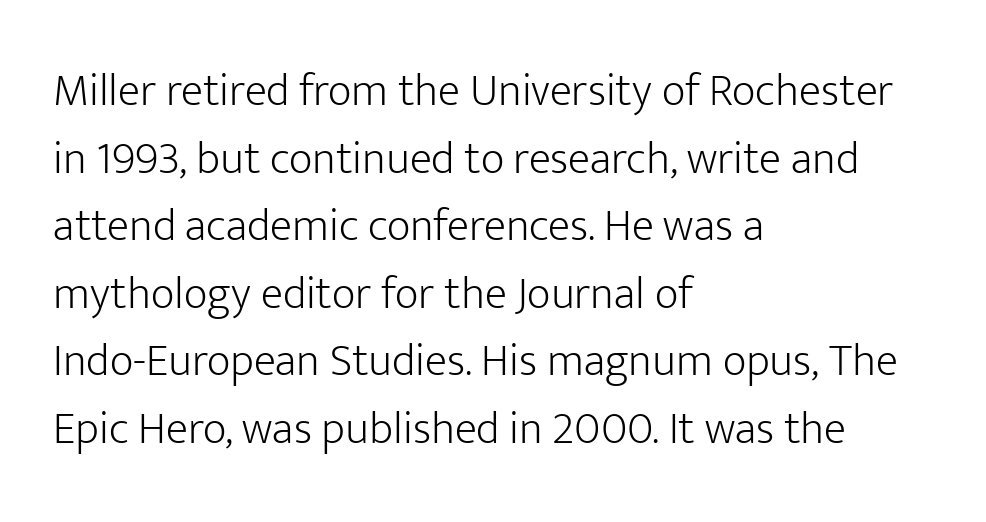
The gaps between neighbouring characters are ordinary and unremarkable. The gap between lines stays unmarked. Nope, not italic — everything's standing straight. A typesetter would label this face a sans. This reads as an unemphasized weight, regular at the heaviest. Baseline-to-baseline distance is the conventional proportion of letter height.
